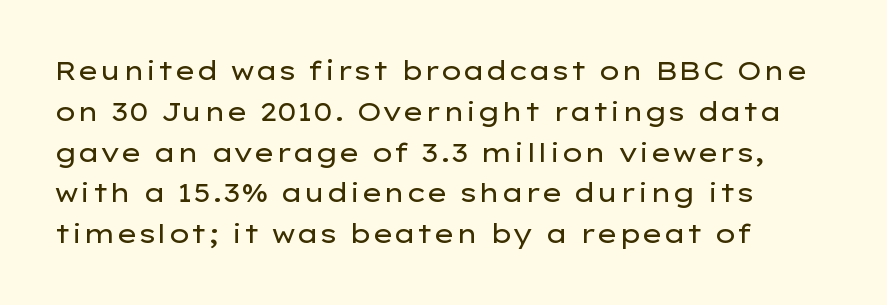
The image shows 26 px text type, upright; set left-aligned, normal line spacing (1.57x), normal letter spacing, not underlined.
